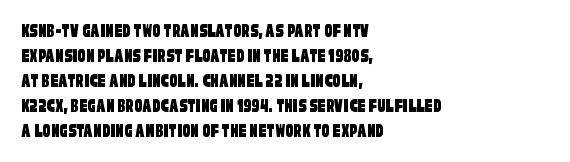
Q: Is the text underlined? A: No.
Q: How is the paragraph aligned? A: Left-aligned.
Q: Is the spacing between letters normal or unusually wide? A: Normal.
Q: Is the spacing between lines tight, normal or loose? A: Normal.
